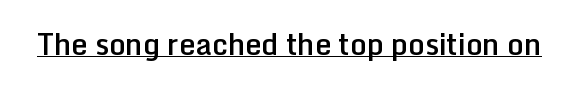
{"serif": "no", "italic": "no", "bold": "semi", "weight": "semibold", "width": "normal", "stroke_contrast": "low", "x_height": "medium", "monospaced": "no", "underline": "yes", "letter_spacing": "normal", "letter_spacing_em": 0.0, "glyph_px": 29}
